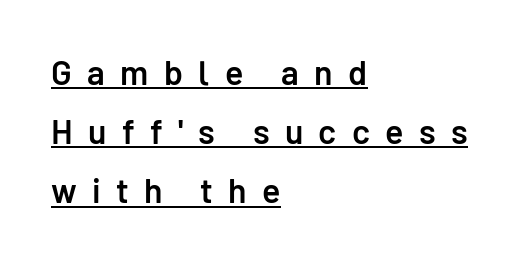
The image shows 34 px semibold sans-serif type, upright; set left-aligned, line spacing 1.74x, unusually wide letter spacing (+0.45 em), underlined; low stroke contrast and a medium x-height.
